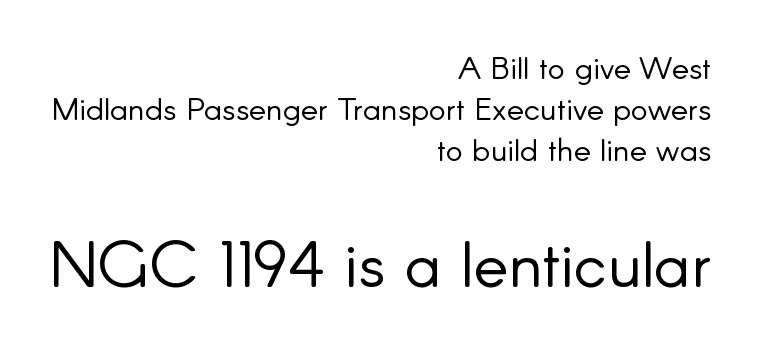
The image shows 65 px light sans-serif type, upright; set right-aligned, normal line spacing (1.28x), normal letter spacing, not underlined; the second (bottom) block is 2.03x larger; low stroke contrast and a small x-height.
